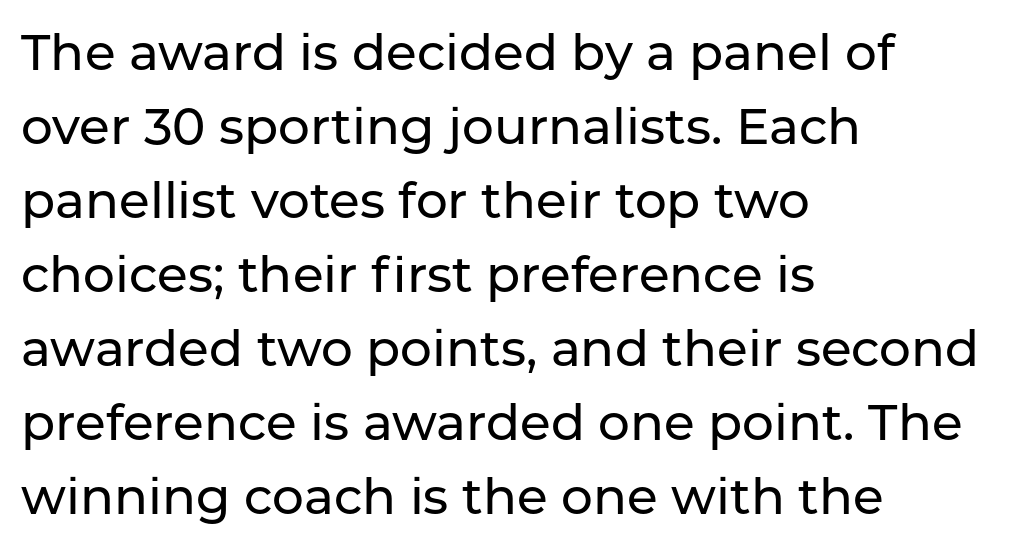
The image shows 50 px sans-serif type, upright; set left-aligned, normal line spacing (1.48x), normal letter spacing, not underlined; low stroke contrast and a medium x-height.
